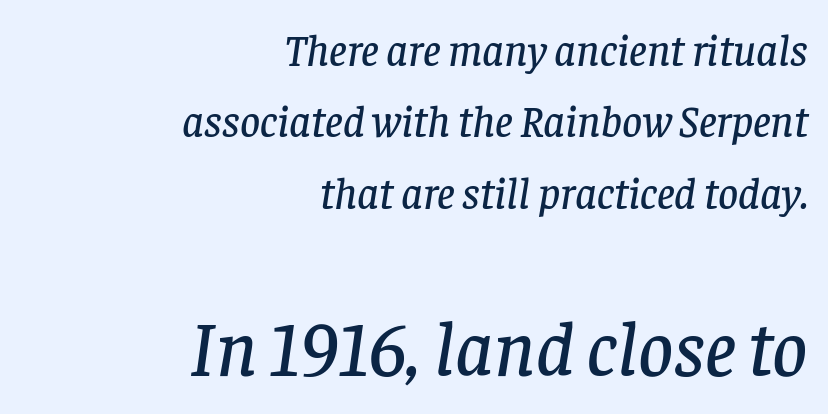
Horizontally, the lines are justified to the trailing edge only. The zone under the glyphs is completely vacant. Compare the two chunks: the lower has the greater cap height. The designer went with a serif here, giving each stem small feet. Glyph-to-glyph distance matches everyday printed text. Horizontal bands of white between lines are of average thickness.
